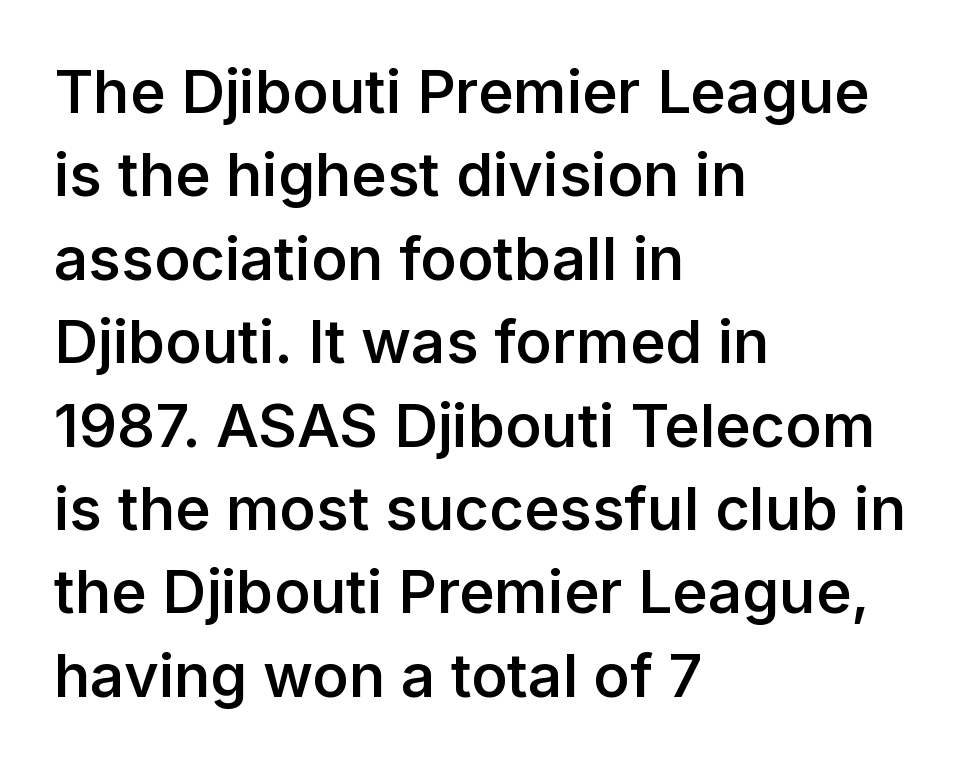
Q: Is the text bold? A: Semi-bold.
Q: Is the text italic (slanted)? A: No, it is upright.
Q: Is the typeface a serif or a sans-serif typeface? A: Sans-serif.
Q: Is the text underlined? A: No.
Q: How is the paragraph aligned? A: Left-aligned.
Q: Is the spacing between letters normal or unusually wide? A: Normal.
Q: Is the spacing between lines tight, normal or loose? A: Normal.
Q: Width (condensed, normal, or wide)? A: Normal.
Q: Stroke contrast? A: Low.
Q: x-height? A: Medium.
Q: Monospaced? A: No.
